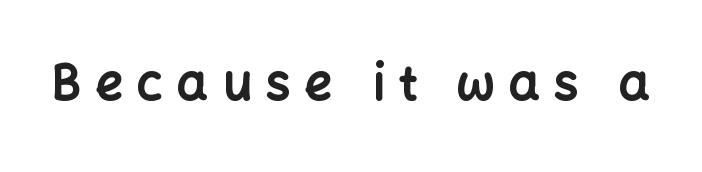
The axis of the letterforms is exactly vertical. The passage shown is typed in a proportional face where columns would drift. Has an underline been added? It has not. These lines carry a lot of weight — the face is fully bold. Check where the strokes stop: nothing finishes them off — pure sans. Here the glyphs are tracked loosely, breaking word shapes into spaced letters.
